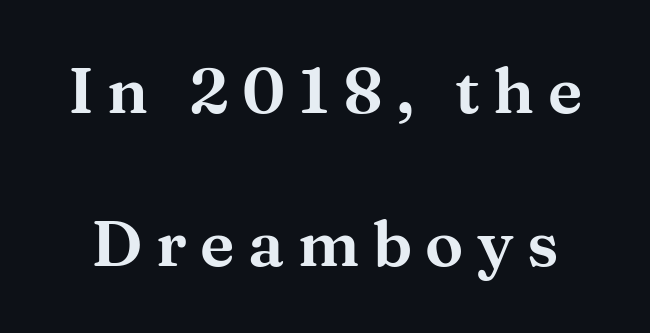
The letters are spread apart with noticeably loose tracking. These lines are rendered in a variable-pitch font. A roman cut, with each character standing at attention. A serif font was chosen for this passage. Any mark beneath the type? The region is blank.
